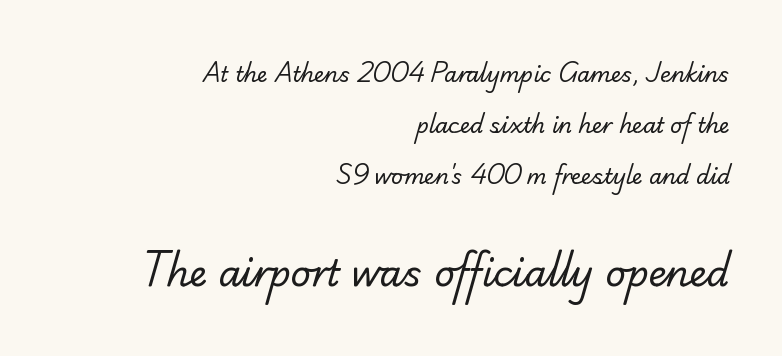
The specimen omits any rule beneath the text block's lines. The designer gave the closing block more size than the opening block. Looks like regular typesetting: each glyph gets only the width it needs. To sum up the face: it has serifs. The text block is weighted toward the right margin, trailing off unevenly leftward.
